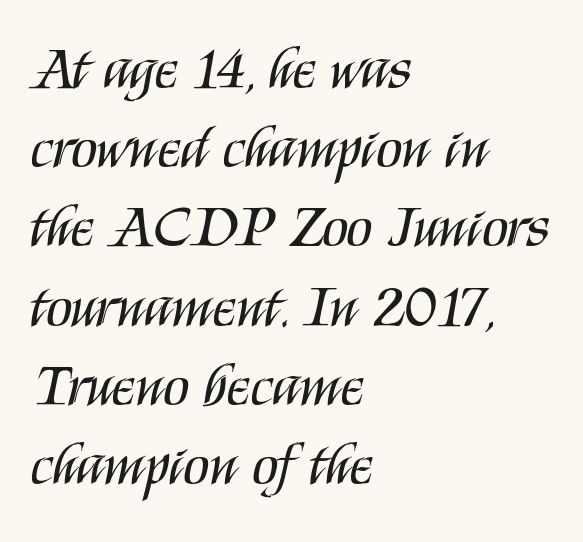
{"serif": "no", "bold": "no", "weight": "regular", "width": "condensed", "stroke_contrast": "medium", "x_height": "large", "monospaced": "no", "underline": "no", "align": "left", "line_spacing": "normal", "line_spacing_ratio": 1.32, "letter_spacing": "normal", "letter_spacing_em": 0.0, "glyph_px": 60}
